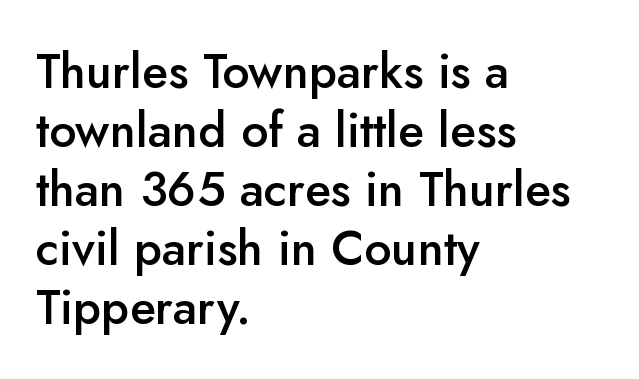
Q: Is the text bold? A: Semi-bold.
Q: Is the text italic (slanted)? A: No, it is upright.
Q: Is the typeface a serif or a sans-serif typeface? A: Sans-serif.
Q: Is the text underlined? A: No.
Q: How is the paragraph aligned? A: Left-aligned.
Q: Is the spacing between letters normal or unusually wide? A: Normal.
Q: Width (condensed, normal, or wide)? A: Normal.
Q: Stroke contrast? A: Low.
Q: x-height? A: Small.
Q: Monospaced? A: No.
